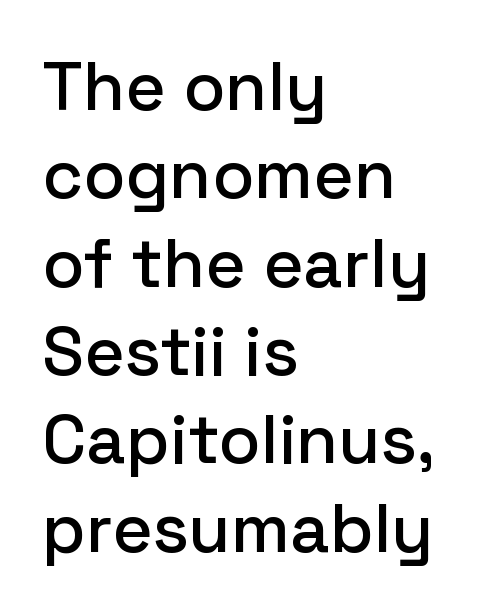
Q: Is the text italic (slanted)? A: No, it is upright.
Q: Is the typeface a serif or a sans-serif typeface? A: Sans-serif.
Q: Is the text underlined? A: No.
Q: How is the paragraph aligned? A: Left-aligned.
Q: Is the spacing between letters normal or unusually wide? A: Normal.
Q: Is the spacing between lines tight, normal or loose? A: Normal.
Q: Width (condensed, normal, or wide)? A: Normal.
Q: Stroke contrast? A: Low.
Q: x-height? A: Medium.
Q: Monospaced? A: No.
